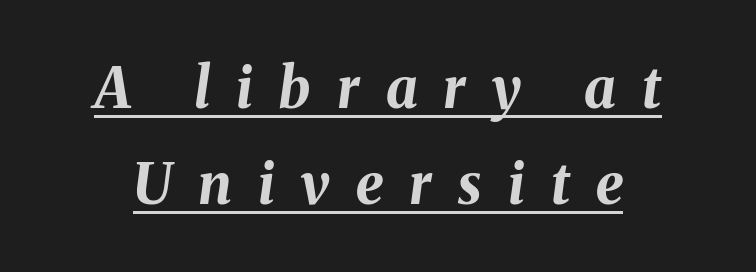
These lines are rendered in a variable-pitch font. Each glyph is drawn with heavy, bold strokes. The line texture is sparse and dotted thanks to wide tracking. Check the space under the baseline: a stroke is drawn there. The specimen reads as italic at a glance.
